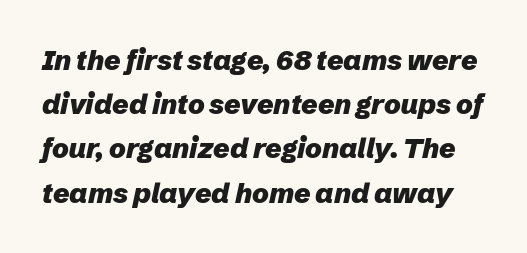
The image shows 28 px heavy type, italic (leaning right); set normal line spacing (1.58x), normal letter spacing, not underlined; low stroke contrast and a medium x-height.
